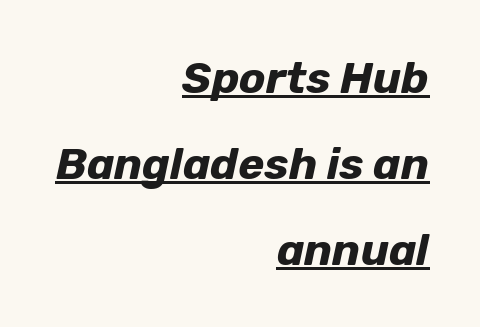
Q: Is the text bold? A: Yes.
Q: Is the text italic (slanted)? A: Yes, it leans right by about 12 degrees.
Q: Is the text underlined? A: Yes.
Q: How is the paragraph aligned? A: Right-aligned.
Q: Is the spacing between letters normal or unusually wide? A: Normal.
Q: Is the spacing between lines tight, normal or loose? A: Loose.
Q: Width (condensed, normal, or wide)? A: Normal.
Q: Stroke contrast? A: Low.
Q: x-height? A: Medium.
Q: Monospaced? A: No.
